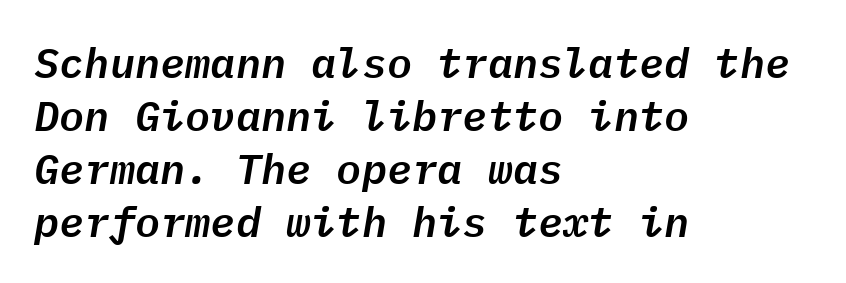
The image shows 42 px text type, italic (leaning right), monospaced; set left-aligned, normal line spacing (1.26x), normal letter spacing, not underlined; low stroke contrast and a medium x-height.
